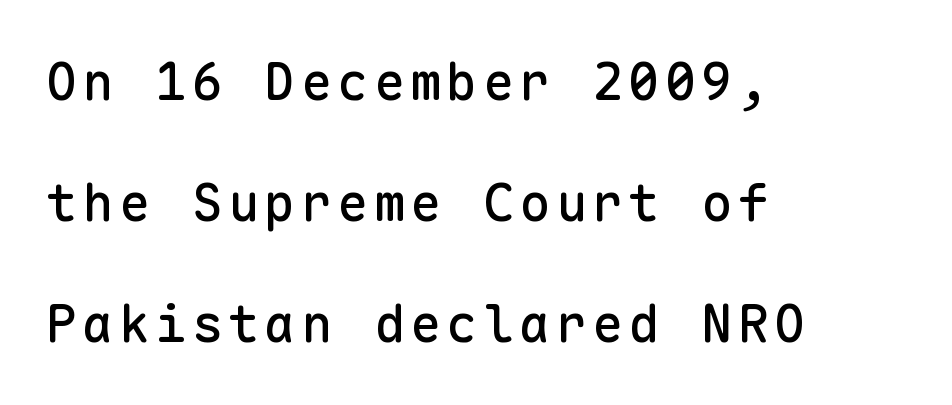
The image shows 52 px sans-serif type, upright, monospaced; set left-aligned, loose line spacing (2.33x), not underlined; low stroke contrast and a medium x-height.
